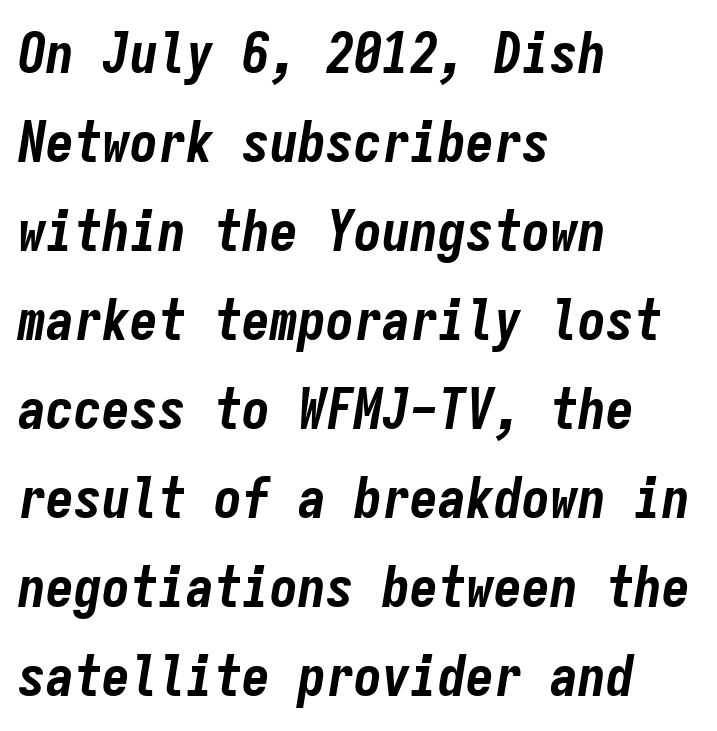
Q: Is the text bold? A: Yes.
Q: Is the text italic (slanted)? A: Yes, it leans right by about 9 degrees.
Q: Is the text underlined? A: No.
Q: How is the paragraph aligned? A: Left-aligned.
Q: Is the spacing between letters normal or unusually wide? A: Normal.
Q: Is the spacing between lines tight, normal or loose? A: Normal.
Q: Width (condensed, normal, or wide)? A: Condensed.
Q: Stroke contrast? A: Low.
Q: x-height? A: Medium.
Q: Monospaced? A: Yes.
